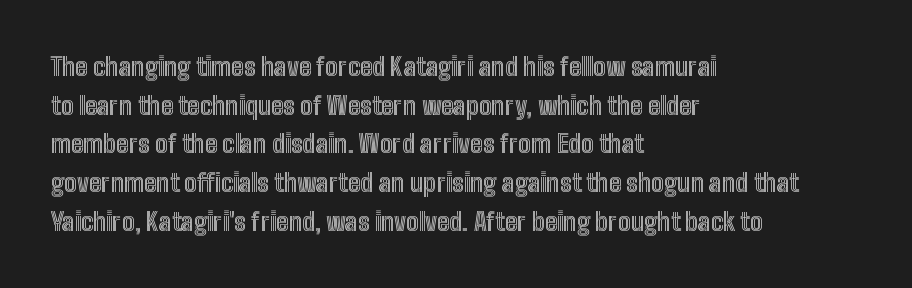
The image shows 25 px text type, upright; set left-aligned, normal line spacing (1.55x), normal letter spacing, not underlined.
